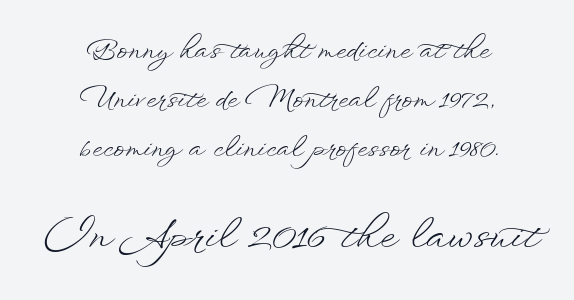
Q: Is the text bold? A: No.
Q: Is the text italic (slanted)? A: Yes.
Q: Is the text underlined? A: No.
Q: How is the paragraph aligned? A: Centered.
Q: Is the spacing between letters normal or unusually wide? A: Normal.
Q: Which block of text is set in a larger size, the first (top) or the second (bottom)? A: The second (bottom) one.
Q: Width (condensed, normal, or wide)? A: Wide.
Q: Stroke contrast? A: Low.
Q: x-height? A: Small.
Q: Monospaced? A: No.
